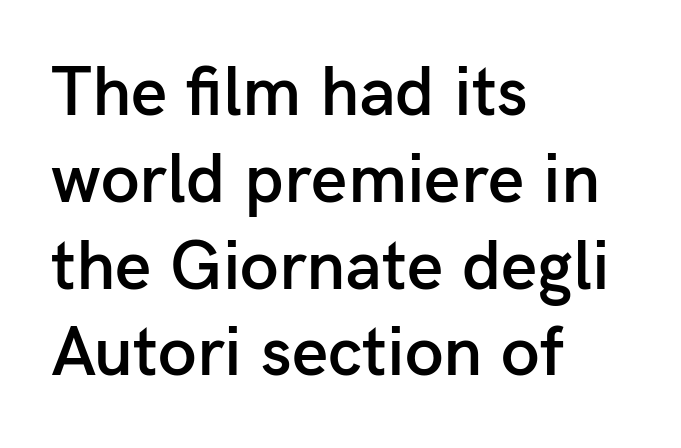
Q: Is the text bold? A: Semi-bold.
Q: Is the text italic (slanted)? A: No, it is upright.
Q: Is the typeface a serif or a sans-serif typeface? A: Sans-serif.
Q: Is the text underlined? A: No.
Q: How is the paragraph aligned? A: Left-aligned.
Q: Is the spacing between letters normal or unusually wide? A: Normal.
Q: Width (condensed, normal, or wide)? A: Normal.
Q: Stroke contrast? A: Low.
Q: x-height? A: Medium.
Q: Monospaced? A: No.
